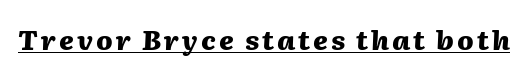
{"italic": "yes", "lean": "right", "slant_degrees": 2, "bold": "yes", "underline": "yes", "glyph_px": 27}
